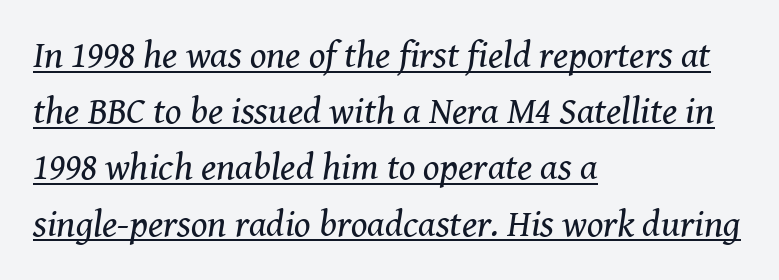
Q: Is the text bold? A: No.
Q: Is the text italic (slanted)? A: Yes, it leans right by about 8 degrees.
Q: Is the typeface a serif or a sans-serif typeface? A: Serif.
Q: Is the text underlined? A: Yes.
Q: How is the paragraph aligned? A: Left-aligned.
Q: Is the spacing between letters normal or unusually wide? A: Normal.
Q: Is the spacing between lines tight, normal or loose? A: Normal.
Q: Width (condensed, normal, or wide)? A: Normal.
Q: Stroke contrast? A: Medium.
Q: x-height? A: Medium.
Q: Monospaced? A: No.
